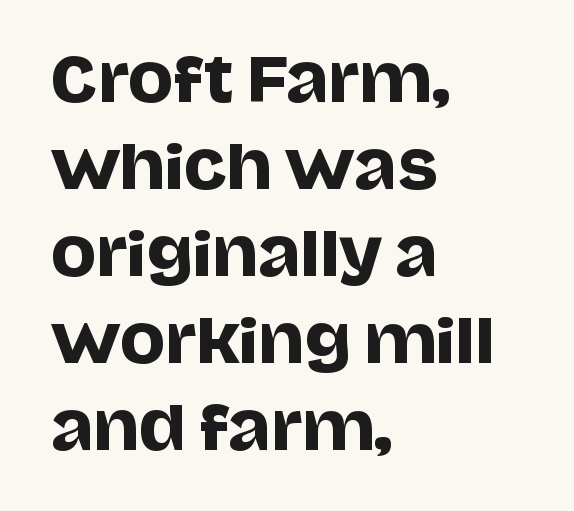
{"serif": "no", "italic": "no", "width": "normal", "stroke_contrast": "low", "x_height": "large", "monospaced": "no", "underline": "no", "align": "left", "line_spacing": "normal", "line_spacing_ratio": 1.45, "letter_spacing": "normal", "letter_spacing_em": 0.0, "glyph_px": 60}
